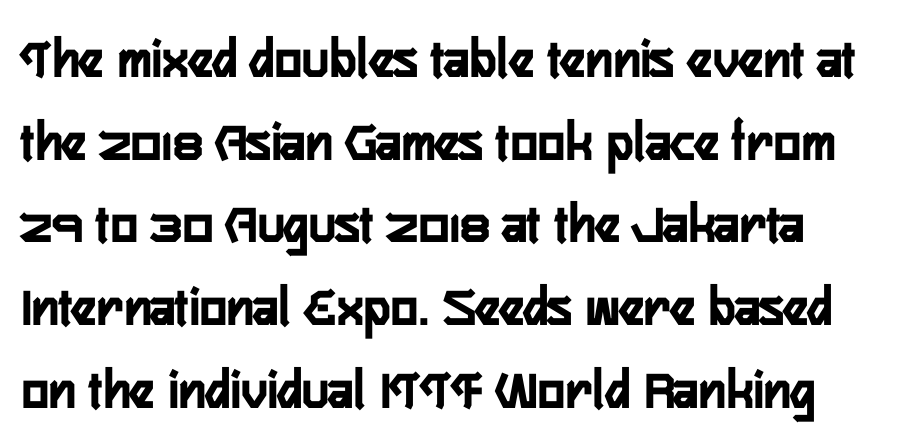
The vertical gap from one line to the next is medium. You can tell it's not italic because the verticals are truly vertical. The glyphs in this specimen are sans serif. Each letter keeps its own natural width here, so spacing adapts to shape. What stands out about the letter spacing? Nothing — it is the standard amount. A clean baseline with only descenders dipping below it.
